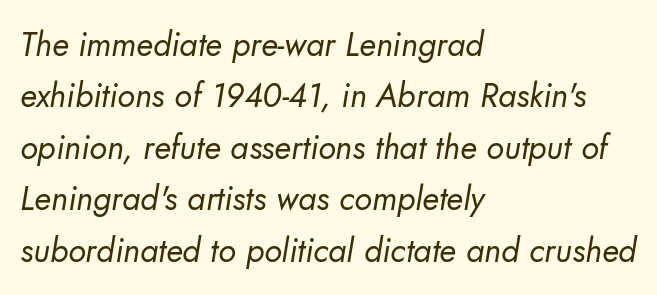
The image shows 33 px regular-weight sans-serif type; set left-aligned, normal line spacing (1.56x), normal letter spacing, not underlined; low stroke contrast and a small x-height.
